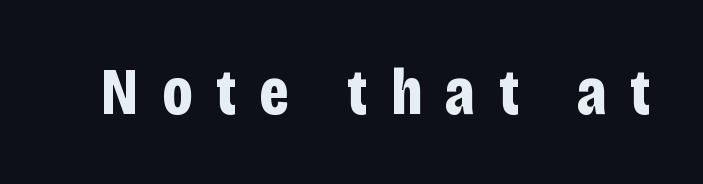
Q: Is the text bold? A: Yes.
Q: Is the text italic (slanted)? A: No, it is upright.
Q: Is the typeface a serif or a sans-serif typeface? A: Sans-serif.
Q: Is the text underlined? A: No.
Q: Is the spacing between letters normal or unusually wide? A: Unusually wide.
Q: Width (condensed, normal, or wide)? A: Condensed.
Q: Stroke contrast? A: Low.
Q: x-height? A: Large.
Q: Monospaced? A: No.
